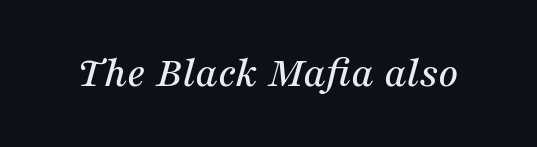
{"serif": "yes", "italic": "yes", "lean": "right", "slant_degrees": 16, "width": "normal", "stroke_contrast": "medium", "x_height": "medium", "monospaced": "no", "underline": "no", "letter_spacing": "normal", "letter_spacing_em": 0.0, "glyph_px": 44}
